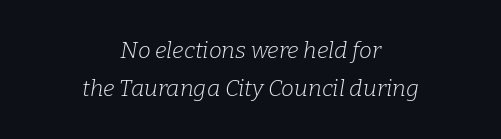
{"italic": "yes", "lean": "right", "slant_degrees": 9, "bold": "no", "underline": "no", "align": "center", "line_spacing": "normal", "line_spacing_ratio": 1.64, "letter_spacing": "normal", "letter_spacing_em": 0.0, "glyph_px": 23}
